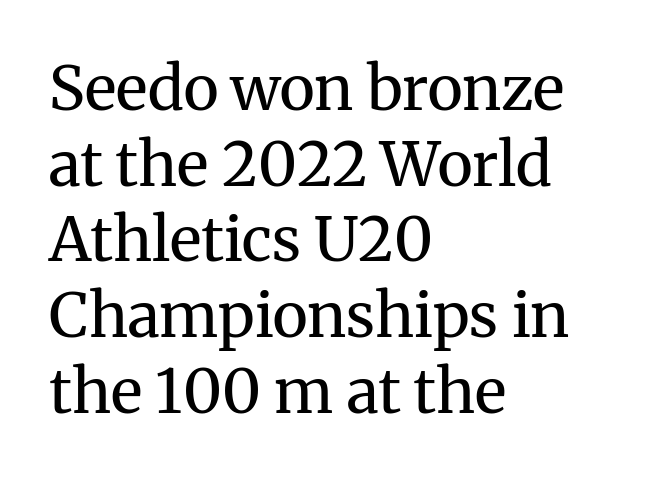
{"serif": "yes", "italic": "no", "bold": "no", "weight": "regular", "width": "normal", "stroke_contrast": "medium", "x_height": "medium", "monospaced": "no", "underline": "no", "align": "left", "line_spacing_ratio": 1.24, "letter_spacing": "normal", "letter_spacing_em": 0.0, "glyph_px": 61}
